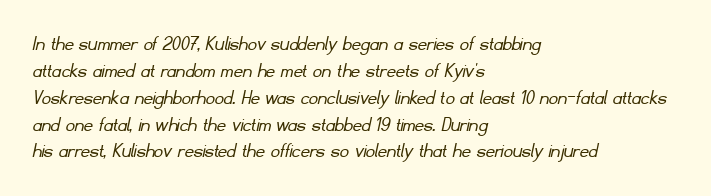
{"bold": "no", "underline": "no", "align": "left", "line_spacing_ratio": 1.22, "letter_spacing": "normal", "letter_spacing_em": 0.0, "glyph_px": 22}
